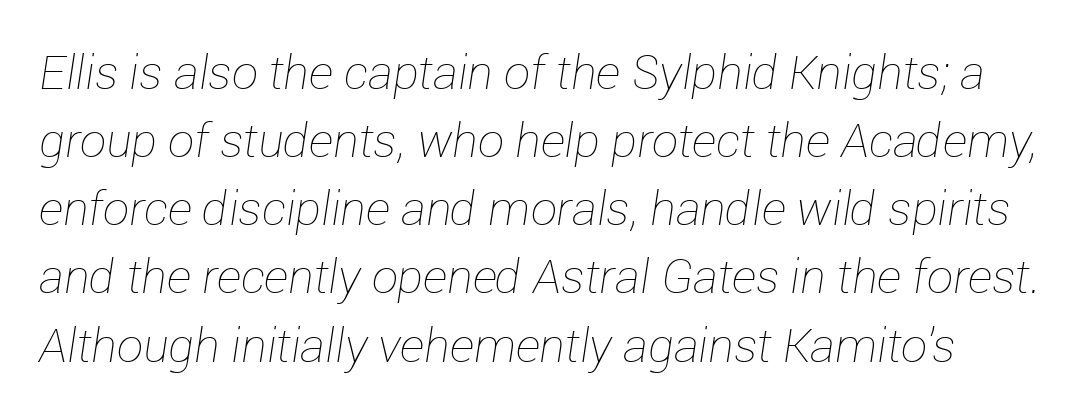
Italic: yes, the glyphs are oblique. Is this a fixed-width face? No — the glyphs have proportional, varying widths. Decoration check: the copy has no underline. Students, observe: this is what conventionally led text looks like.
